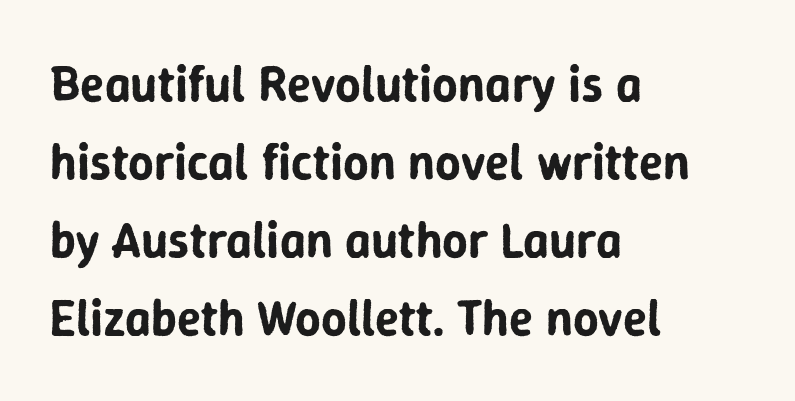
The image shows 50 px sans-serif type, upright; set left-aligned, normal line spacing (1.56x), normal letter spacing, not underlined; low stroke contrast and a medium x-height.
